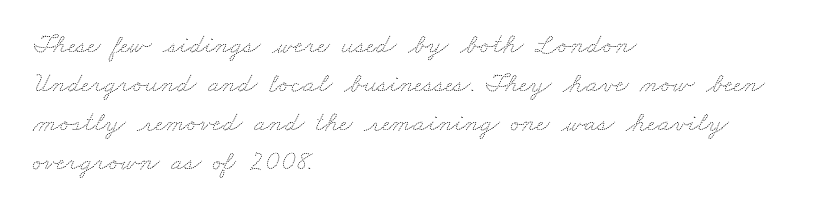
The image shows 28 px thin, wide type; set left-aligned, normal line spacing (1.39x), normal letter spacing, not underlined; medium stroke contrast and a small x-height.
